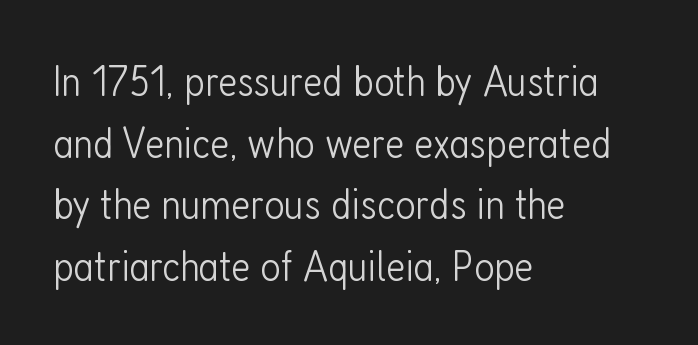
{"serif": "no", "italic": "no", "bold": "no", "weight": "light", "width": "condensed", "stroke_contrast": "low", "x_height": "medium", "monospaced": "no", "underline": "no", "align": "left", "line_spacing": "normal", "line_spacing_ratio": 1.4, "letter_spacing": "normal", "letter_spacing_em": 0.0, "glyph_px": 44}
